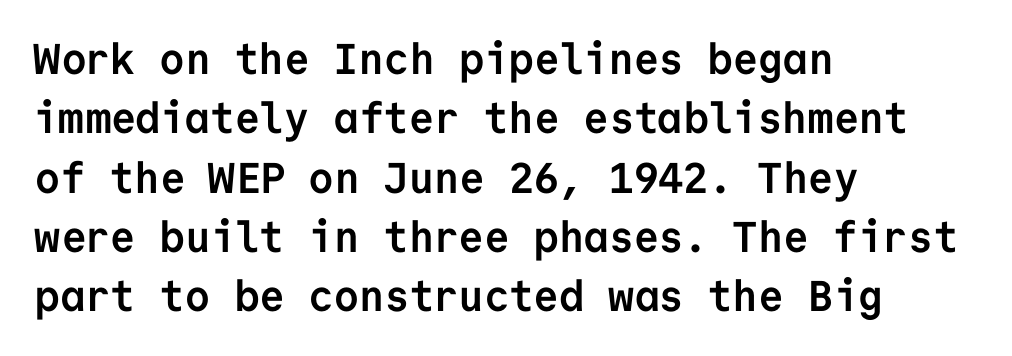
Q: Is the text bold? A: Yes.
Q: Is the text italic (slanted)? A: No, it is upright.
Q: Is the typeface a serif or a sans-serif typeface? A: Sans-serif.
Q: Is the text underlined? A: No.
Q: How is the paragraph aligned? A: Left-aligned.
Q: Is the spacing between letters normal or unusually wide? A: Normal.
Q: Is the spacing between lines tight, normal or loose? A: Normal.
Q: Width (condensed, normal, or wide)? A: Normal.
Q: Stroke contrast? A: Low.
Q: x-height? A: Medium.
Q: Monospaced? A: Yes.
